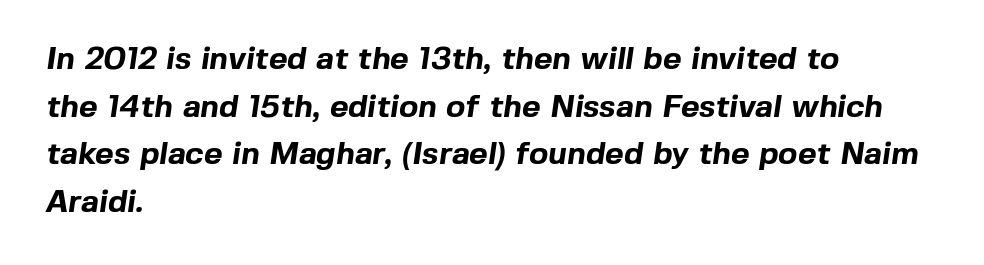
Q: Is the text bold? A: Yes.
Q: Is the typeface a serif or a sans-serif typeface? A: Sans-serif.
Q: Is the text underlined? A: No.
Q: How is the paragraph aligned? A: Left-aligned.
Q: Is the spacing between letters normal or unusually wide? A: Normal.
Q: Is the spacing between lines tight, normal or loose? A: Normal.
Q: Width (condensed, normal, or wide)? A: Normal.
Q: x-height? A: Medium.
Q: Monospaced? A: No.
